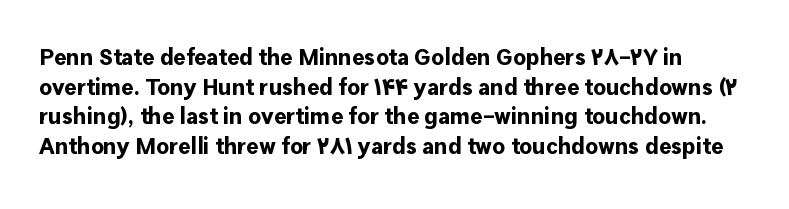
Anything drawn beneath the words? Only blank space. These lines were composed using upright roman letters. In terms of weight, the rendering is a true, heavy bold. Honestly, the row spacing looks completely unremarkable. The gaps between neighbouring characters are ordinary and unremarkable.
